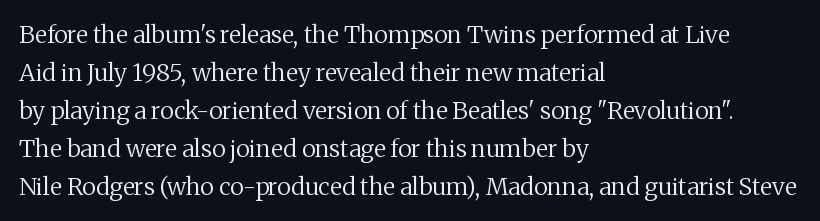
Caption: standard tracking, unaltered. How would I describe the line gaps? Plain and ordinary. Notice how the stems are strictly vertical — no italics here. The typeface has the unassuming heft of standard copy or less. The lines are quadded left.
